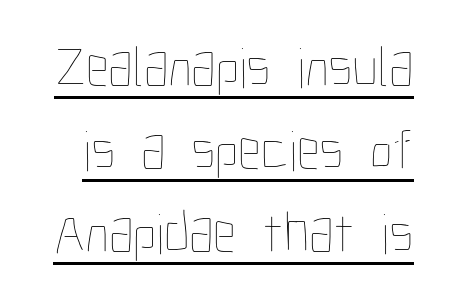
Think of a printed novel: that variable character pitch is what you see here. A quiet, ordinary-to-light weight characterises the typeface. Ascenders rise straight up at ninety degrees. The lettering is marked with a stroke running underneath it.
